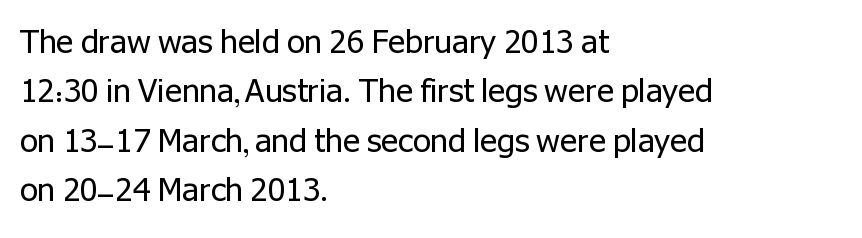
The image shows 32 px regular-weight sans-serif type, upright; set left-aligned, normal line spacing (1.54x), normal letter spacing, not underlined; low stroke contrast and a medium x-height.
